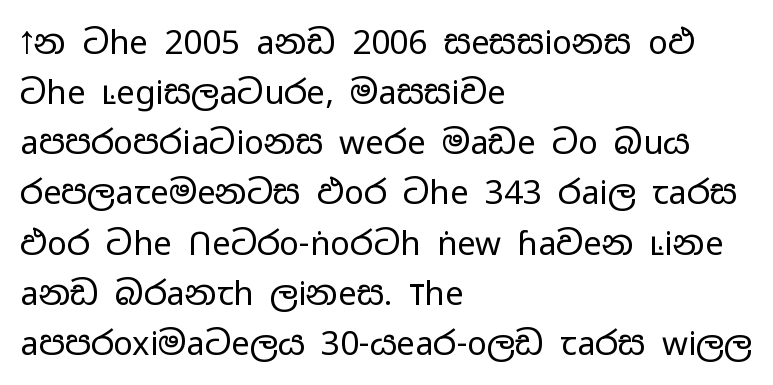
Short and long lines alike share a common starting point at left. No extra ink here — the face is not bold. Decoration check: the copy has no underline. Here the designer chose a conventional face with non-uniform glyph widths.
